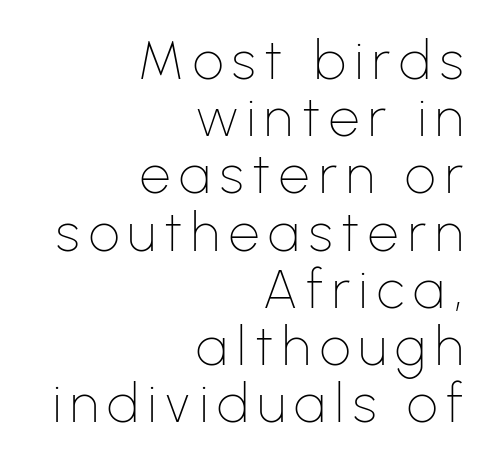
{"serif": "no", "italic": "no", "bold": "no", "weight": "thin", "width": "normal", "stroke_contrast": "low", "x_height": "medium", "monospaced": "no", "underline": "no", "align": "right", "line_spacing": "tight", "line_spacing_ratio": 1.06, "glyph_px": 54}
